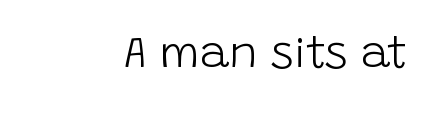
These lines are rendered in a variable-pitch font. The weight would be labelled regular, book, light, or lighter still. Observe the absence of serifs on each vertical stroke in this sample. You can tell it's not italic because the verticals are truly vertical. Descenders hang freely into open space.
